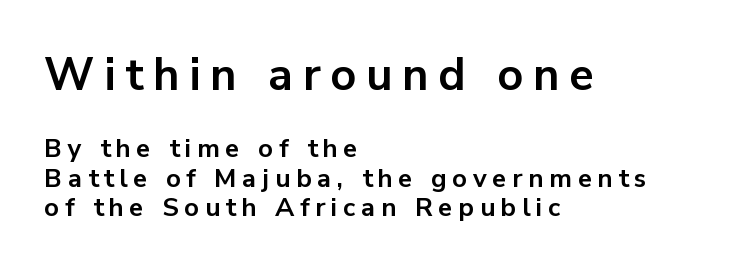
Q: Is the text bold? A: Yes.
Q: Is the text italic (slanted)? A: No, it is upright.
Q: Is the typeface a serif or a sans-serif typeface? A: Sans-serif.
Q: Is the text underlined? A: No.
Q: How is the paragraph aligned? A: Left-aligned.
Q: Is the spacing between letters normal or unusually wide? A: Unusually wide.
Q: Is the spacing between lines tight, normal or loose? A: Tight.
Q: Which block of text is set in a larger size, the first (top) or the second (bottom)? A: The first (top) one.
Q: Width (condensed, normal, or wide)? A: Normal.
Q: Stroke contrast? A: Low.
Q: x-height? A: Medium.
Q: Monospaced? A: No.
